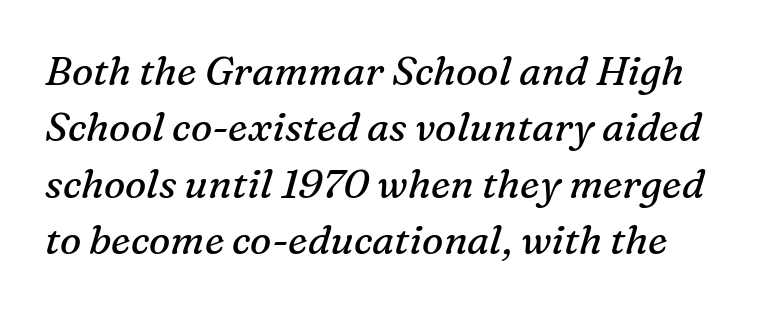
{"serif": "yes", "italic": "yes", "lean": "right", "slant_degrees": 16, "bold": "no", "weight": "regular", "width": "normal", "stroke_contrast": "medium", "x_height": "medium", "monospaced": "no", "underline": "no", "line_spacing": "normal", "line_spacing_ratio": 1.41, "letter_spacing": "normal", "letter_spacing_em": 0.0, "glyph_px": 40}
